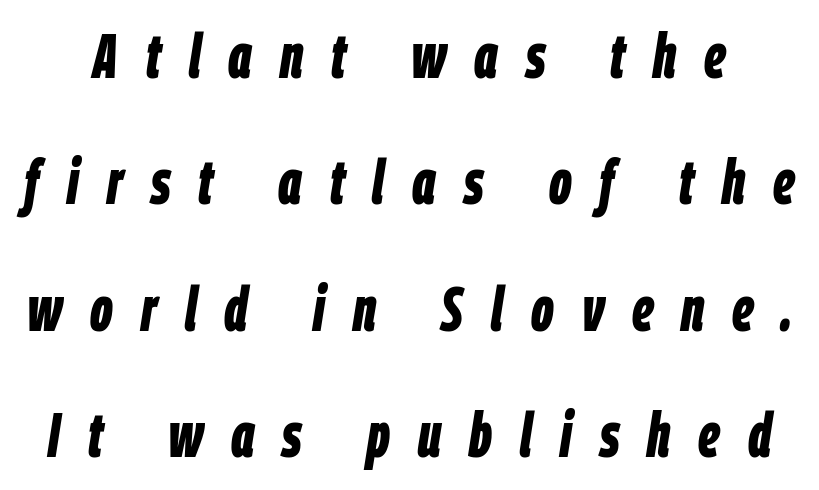
The image shows 62 px bold, condensed type, italic (leaning right); set loose line spacing (2.04x), unusually wide letter spacing (+0.45 em), not underlined; low stroke contrast and a large x-height.
